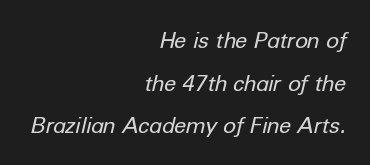
The rendering applies a slant to the glyphs. Letters rest on an invisible, unmarked baseline. Rows of type keep a wide berth in the vertical direction. Between one letter and the next there's only the usual sliver of space.
